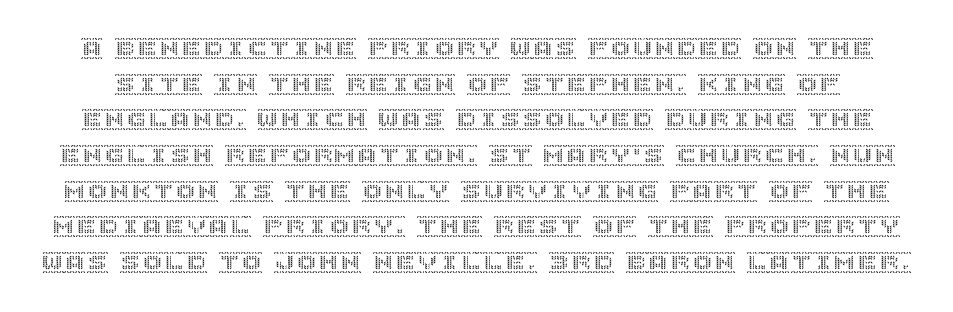
The image shows 22 px text type, upright; set normal line spacing (1.62x), normal letter spacing, not underlined.
